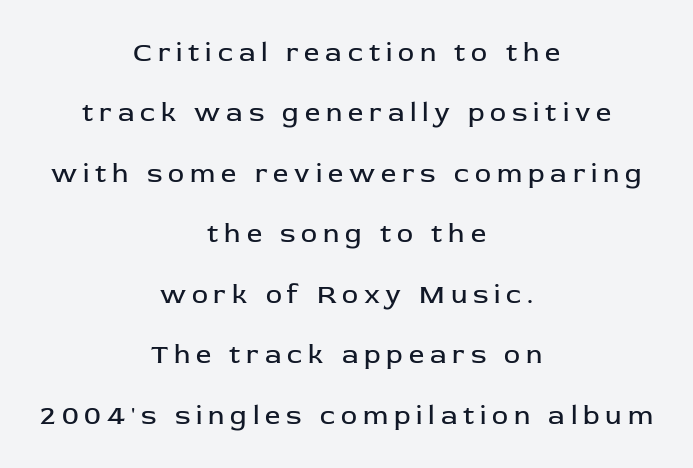
{"italic": "no", "bold": "no", "underline": "no", "align": "center", "line_spacing": "loose", "line_spacing_ratio": 2.24, "letter_spacing": "wide", "letter_spacing_em": 0.22, "glyph_px": 27}
